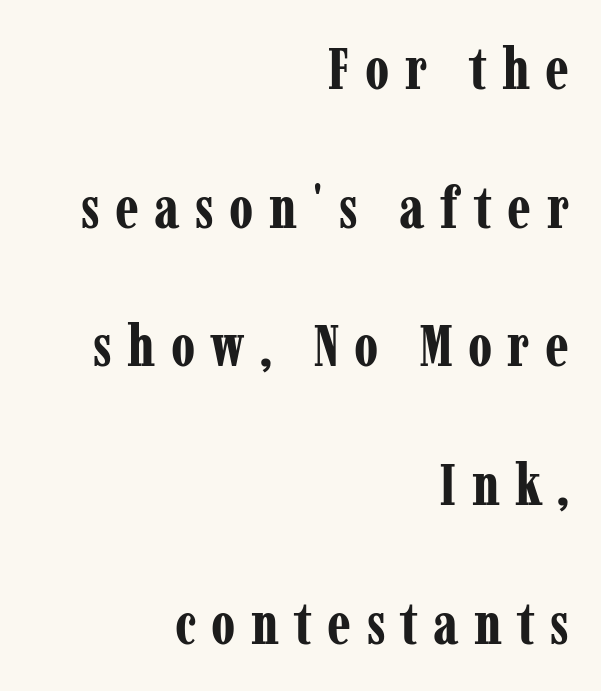
Q: Is the text bold? A: Yes.
Q: Is the text italic (slanted)? A: No, it is upright.
Q: Is the typeface a serif or a sans-serif typeface? A: Serif.
Q: Is the text underlined? A: No.
Q: How is the paragraph aligned? A: Right-aligned.
Q: Is the spacing between letters normal or unusually wide? A: Unusually wide.
Q: Is the spacing between lines tight, normal or loose? A: Loose.
Q: Width (condensed, normal, or wide)? A: Condensed.
Q: Stroke contrast? A: Low.
Q: x-height? A: Medium.
Q: Monospaced? A: No.
